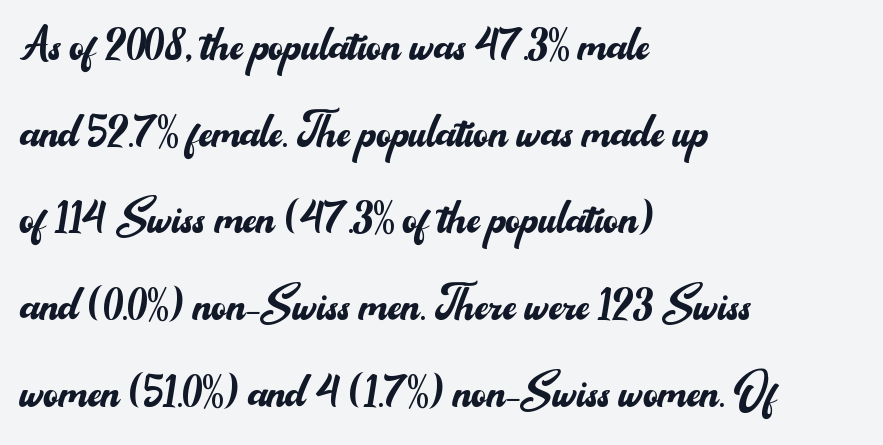
Q: Is the text bold? A: No.
Q: Is the text italic (slanted)? A: Yes.
Q: Is the typeface a serif or a sans-serif typeface? A: Sans-serif.
Q: Is the text underlined? A: No.
Q: How is the paragraph aligned? A: Left-aligned.
Q: Is the spacing between letters normal or unusually wide? A: Normal.
Q: Is the spacing between lines tight, normal or loose? A: Normal.
Q: Width (condensed, normal, or wide)? A: Normal.
Q: Stroke contrast? A: Medium.
Q: x-height? A: Small.
Q: Monospaced? A: No.
